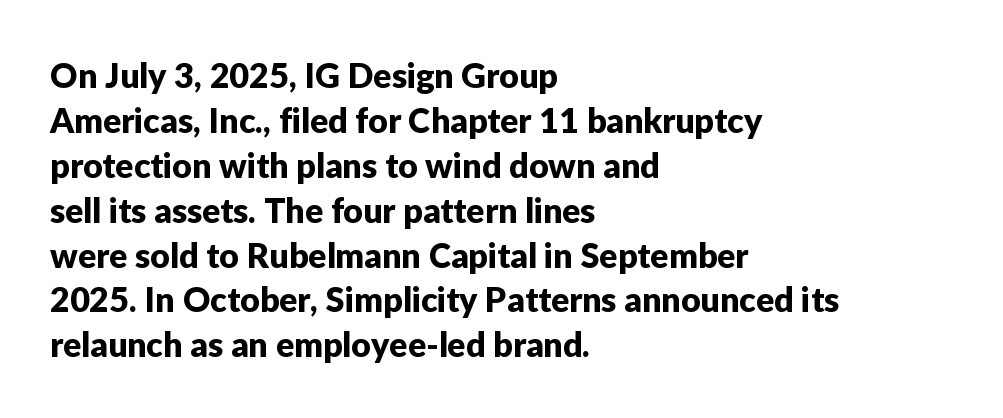
Examine the stroke ends and you'll find no serifs. Reading down the block, your eye returns to a fixed left position each line. A bare baseline throughout the passage. This is roman type, the default non-slanted kind.
